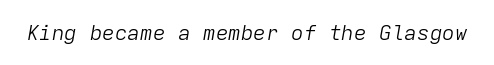
Q: Is the text bold? A: No.
Q: Is the text italic (slanted)? A: Yes, it leans right by about 9 degrees.
Q: Is the text underlined? A: No.
Q: Is the spacing between letters normal or unusually wide? A: Normal.
